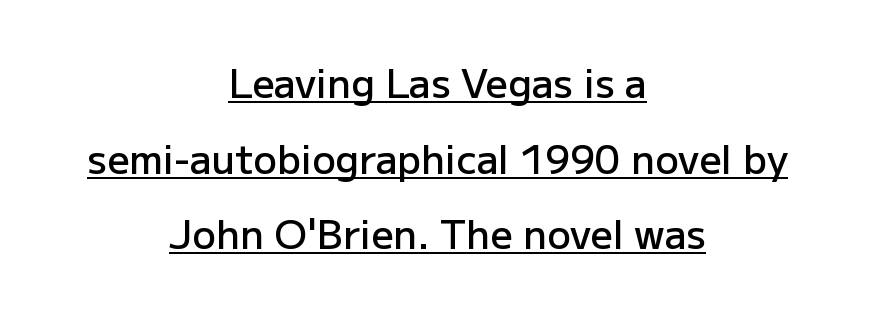
Regarding serifs, this sample does without them. The rendering uses a large line-height, opening up the rows. Nope, not italic — everything's standing straight. Short note: letters normally spaced. Underline: present.
